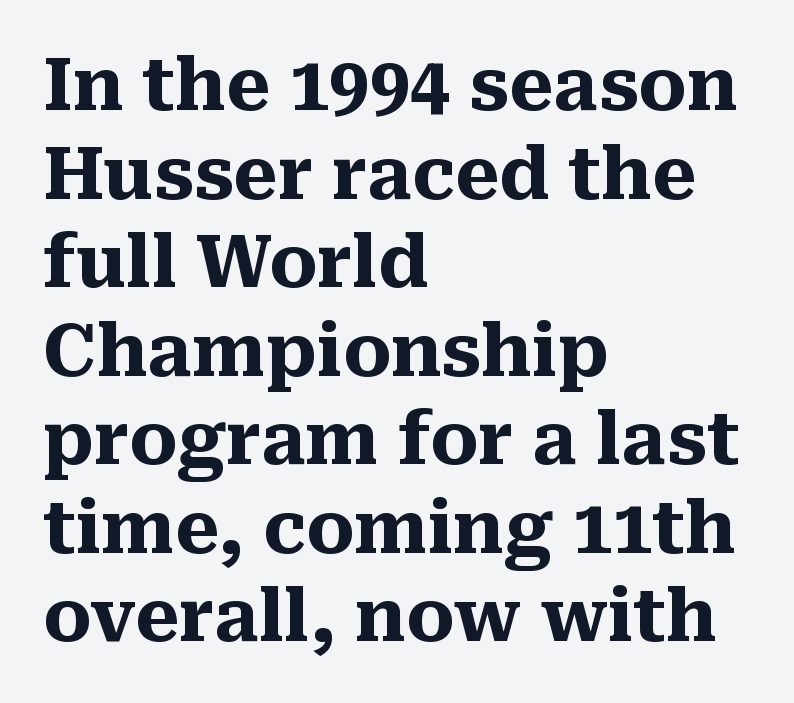
{"serif": "yes", "italic": "no", "bold": "yes", "weight": "heavy", "width": "normal", "stroke_contrast": "medium", "x_height": "medium", "monospaced": "no", "underline": "no", "align": "left", "line_spacing_ratio": 1.23, "letter_spacing": "normal", "letter_spacing_em": 0.0, "glyph_px": 72}
